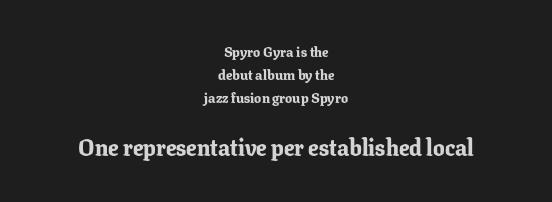
Vertical strokes here are truly vertical. The font is running at its bold setting. Teacher's note: observe the equal gaps on both sides — that is centered alignment. Horizontal bands of white between lines are of average thickness. Letter spacing: default.
